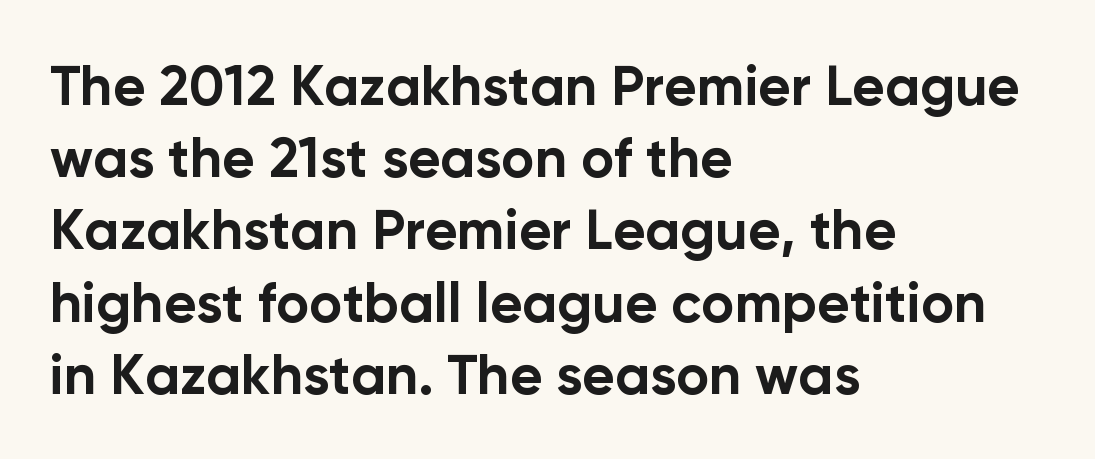
{"serif": "no", "italic": "no", "bold": "yes", "weight": "bold", "width": "normal", "stroke_contrast": "low", "x_height": "medium", "monospaced": "no", "underline": "no", "align": "left", "line_spacing": "normal", "line_spacing_ratio": 1.29, "letter_spacing": "normal", "letter_spacing_em": 0.0, "glyph_px": 56}
